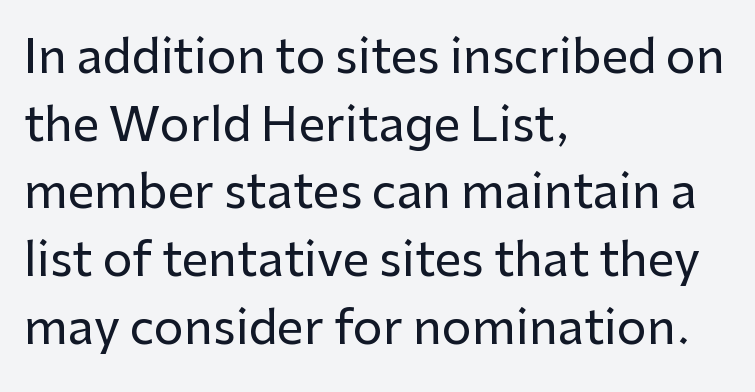
Tracking value appears to be zero — textbook default spacing. Rows of type keep a routine distance in the vertical direction. The passage shown is typed in a proportional face where columns would drift. Beneath every word, the page is bare. Left-aligned paragraph, ragged on the right.
